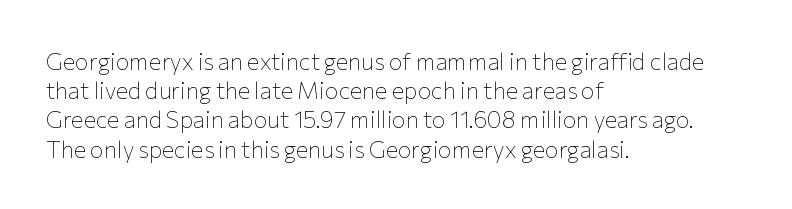
Q: Is the text bold? A: No.
Q: Is the text italic (slanted)? A: No, it is upright.
Q: Is the text underlined? A: No.
Q: How is the paragraph aligned? A: Left-aligned.
Q: Is the spacing between letters normal or unusually wide? A: Normal.
Q: Is the spacing between lines tight, normal or loose? A: Normal.
